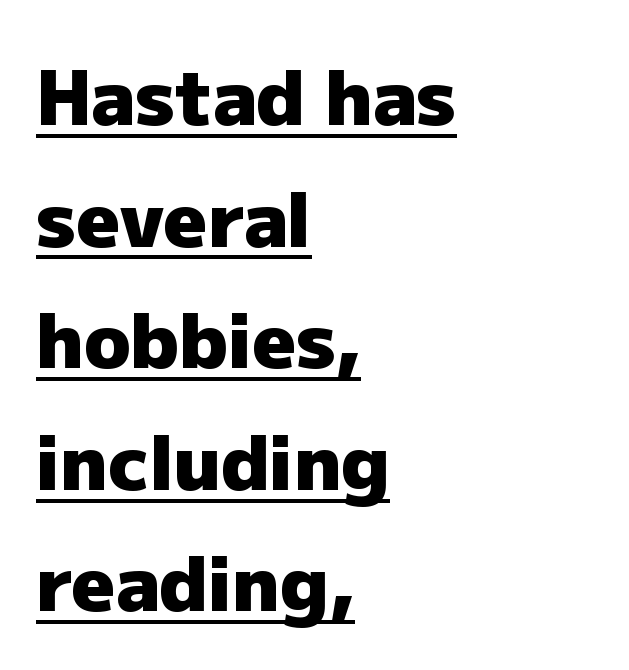
Nope, not italic — everything's standing straight. Horizontally, the lines are justified to the leading edge only. The sample has been set heavy, in full bold. Compared with typical body copy, the letter spacing here is the same. These lines are rendered in a variable-pitch font.
